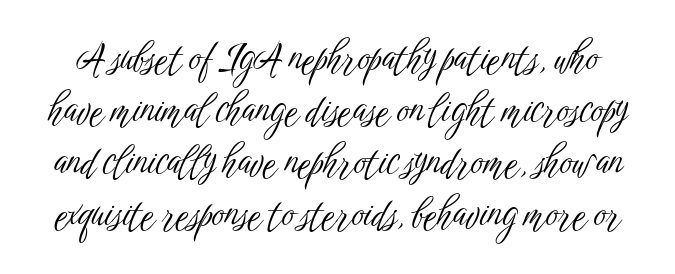
The image shows 38 px light, condensed sans-serif type; set normal line spacing (1.37x), normal letter spacing, not underlined; low stroke contrast and a medium x-height.
